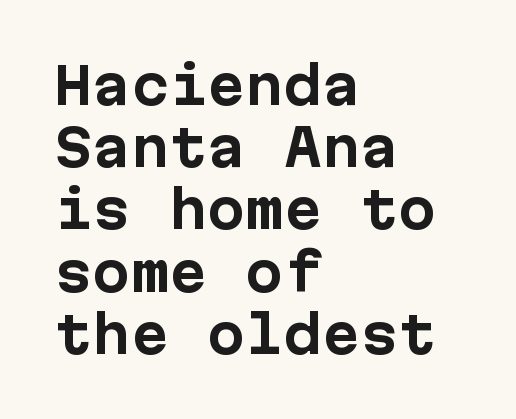
The image shows 51 px bold sans-serif type, upright, monospaced; set left-aligned, line spacing 1.22x, normal letter spacing, not underlined; low stroke contrast and a medium x-height.
